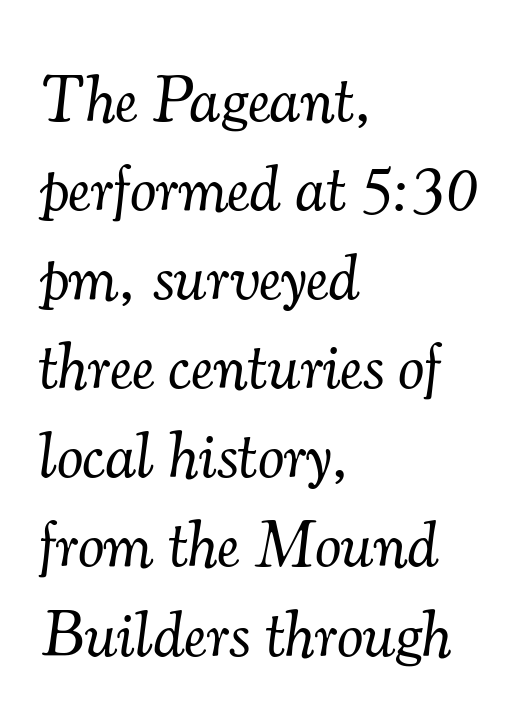
The image shows 66 px light serif type, italic (leaning right); set left-aligned, normal line spacing (1.35x), normal letter spacing, not underlined; medium stroke contrast and a small x-height.
